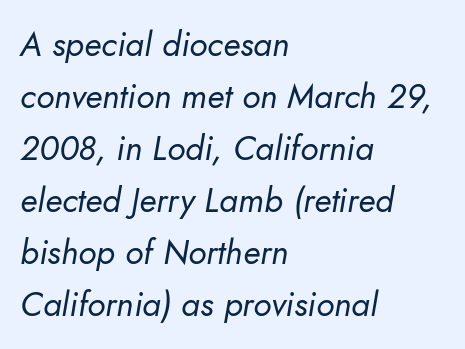
Note the varied advance widths — an 'i' is clearly narrower than an 'm'. Short note: letters normally spaced. Line spacing here is normal. The font is comparable to plain body text, perhaps lighter. One-word summary of the alignment: left.
